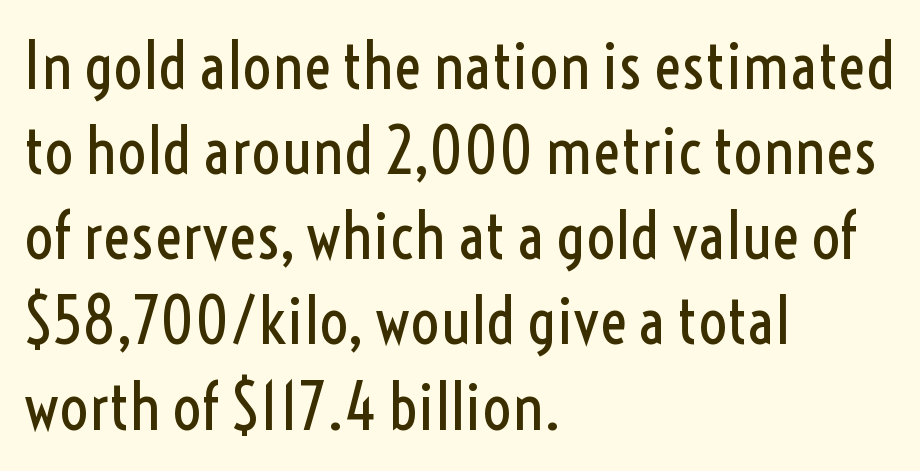
Students, observe: this is what conventionally led text looks like. Stem width sits at or under what a default text font uses. You can tell from the bare stems that sans-serif type was used. Observe the ordinary spacing: letters are neighbours, not strangers.
